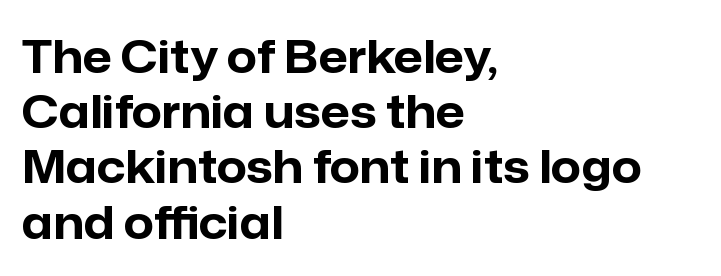
Q: Is the text bold? A: Yes.
Q: Is the text italic (slanted)? A: No, it is upright.
Q: Is the typeface a serif or a sans-serif typeface? A: Sans-serif.
Q: Is the text underlined? A: No.
Q: How is the paragraph aligned? A: Left-aligned.
Q: Is the spacing between letters normal or unusually wide? A: Normal.
Q: Width (condensed, normal, or wide)? A: Normal.
Q: Stroke contrast? A: Low.
Q: x-height? A: Medium.
Q: Monospaced? A: No.
